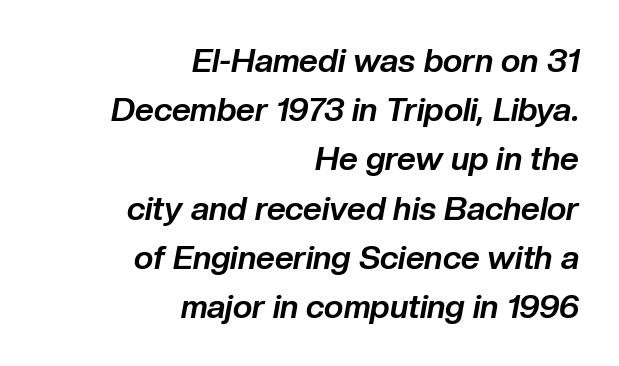
The image shows 33 px bold type, italic (leaning right); set right-aligned, normal line spacing (1.49x), normal letter spacing, not underlined; low stroke contrast and a medium x-height.
